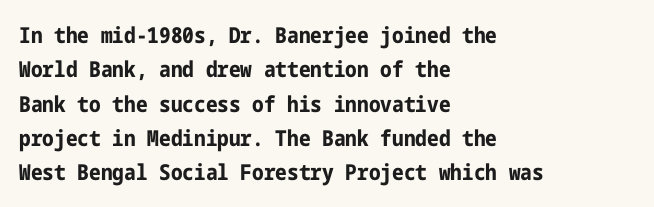
The image shows 22 px bold type, upright; set left-aligned, normal line spacing (1.56x), normal letter spacing, not underlined.
